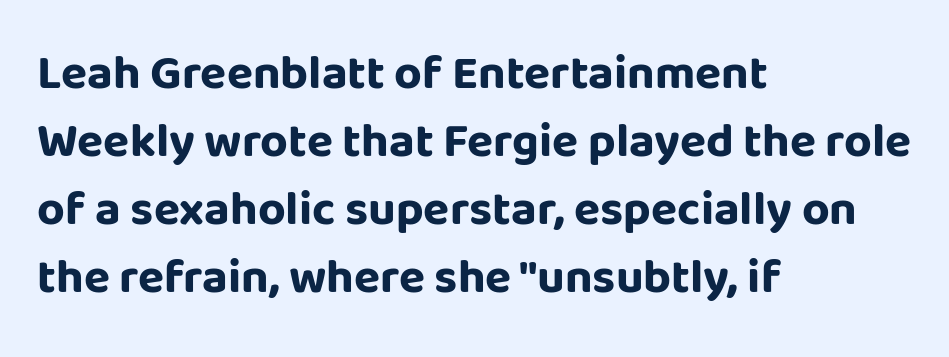
Q: Is the text bold? A: Yes.
Q: Is the text italic (slanted)? A: No, it is upright.
Q: Is the typeface a serif or a sans-serif typeface? A: Sans-serif.
Q: Is the text underlined? A: No.
Q: How is the paragraph aligned? A: Left-aligned.
Q: Is the spacing between letters normal or unusually wide? A: Normal.
Q: Is the spacing between lines tight, normal or loose? A: Normal.
Q: Width (condensed, normal, or wide)? A: Normal.
Q: Stroke contrast? A: Low.
Q: x-height? A: Large.
Q: Monospaced? A: No.
